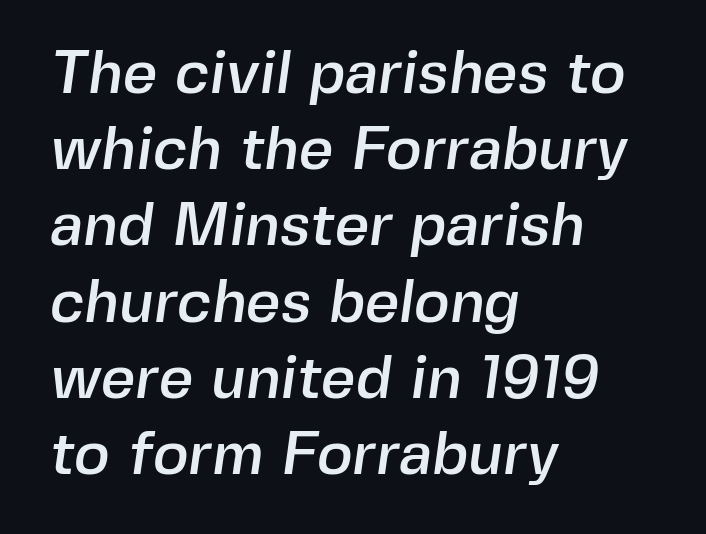
{"serif": "no", "width": "normal", "x_height": "medium", "monospaced": "no", "underline": "no", "align": "left", "line_spacing": "normal", "line_spacing_ratio": 1.27, "letter_spacing": "normal", "letter_spacing_em": 0.0, "glyph_px": 60}
